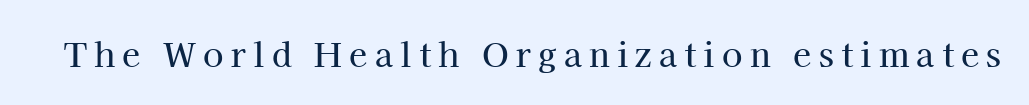
The image shows 33 px serif type, upright; set unusually wide letter spacing (+0.22 em), not underlined; high stroke contrast and a medium x-height.
